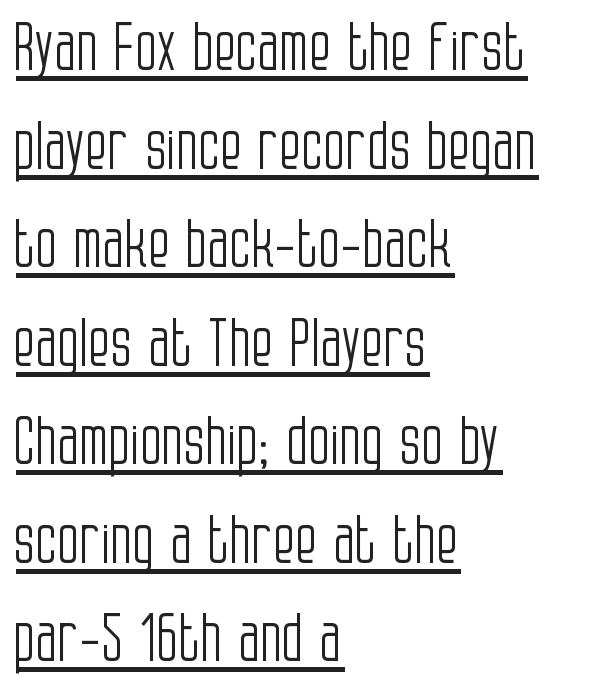
Q: Is the text bold? A: No.
Q: Is the text italic (slanted)? A: No, it is upright.
Q: Is the typeface a serif or a sans-serif typeface? A: Sans-serif.
Q: Is the text underlined? A: Yes.
Q: How is the paragraph aligned? A: Left-aligned.
Q: Is the spacing between letters normal or unusually wide? A: Normal.
Q: Is the spacing between lines tight, normal or loose? A: Normal.
Q: Width (condensed, normal, or wide)? A: Condensed.
Q: Stroke contrast? A: Low.
Q: x-height? A: Large.
Q: Monospaced? A: No.
